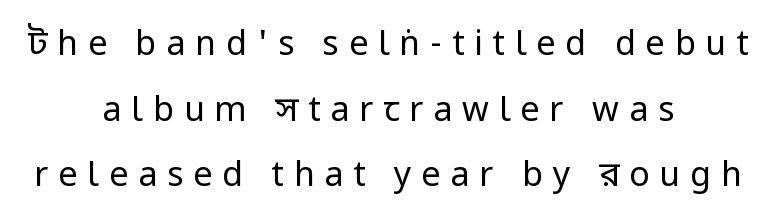
Inter-character spacing is expanded well beyond the font's built-in metrics. The setting favours the middle, as headings and verse often do. The text was rendered using a sans face with plain stroke endings. Unmarked baselines from the first word to the last. If you measured baseline to baseline, you'd find a long distance.
